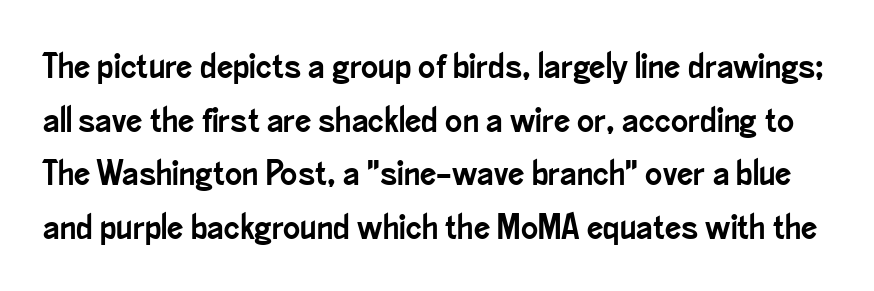
{"serif": "no", "italic": "no", "width": "condensed", "stroke_contrast": "low", "x_height": "small", "monospaced": "no", "underline": "no", "line_spacing": "normal", "line_spacing_ratio": 1.49, "letter_spacing": "normal", "letter_spacing_em": 0.0, "glyph_px": 36}
